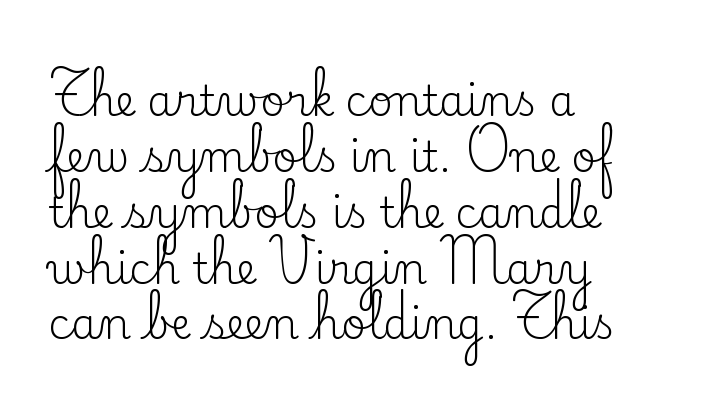
Lines of text with bare space underneath. Line starts are locked; line ends wander. Reading down the column, the eye jumps a familiar distance to each next line. Every stem runs plumb, perpendicular to the baseline.
